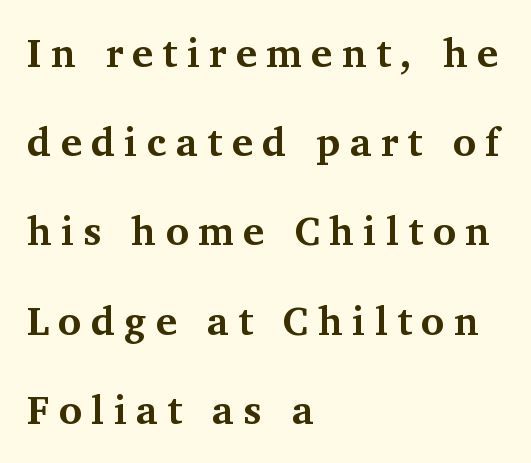
Q: Is the text bold? A: Yes.
Q: Is the text italic (slanted)? A: No, it is upright.
Q: Is the typeface a serif or a sans-serif typeface? A: Serif.
Q: Is the text underlined? A: No.
Q: How is the paragraph aligned? A: Left-aligned.
Q: Is the spacing between letters normal or unusually wide? A: Unusually wide.
Q: Is the spacing between lines tight, normal or loose? A: Loose.
Q: Width (condensed, normal, or wide)? A: Normal.
Q: Stroke contrast? A: Medium.
Q: x-height? A: Medium.
Q: Monospaced? A: No.
